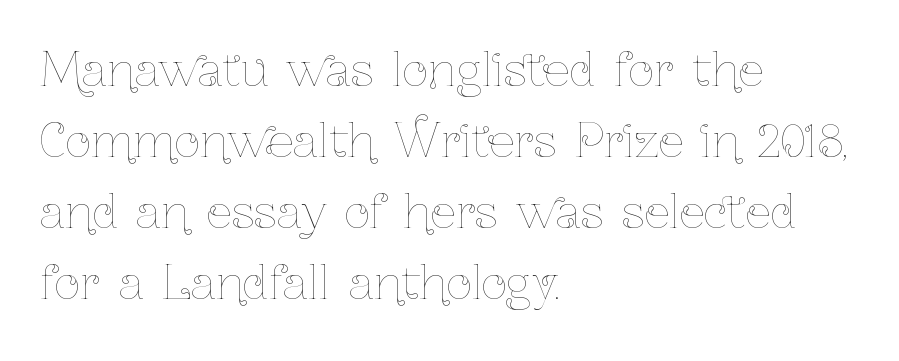
The image shows 45 px thin, condensed type, upright; set left-aligned, normal line spacing (1.58x), normal letter spacing, not underlined; low stroke contrast and a medium x-height.
